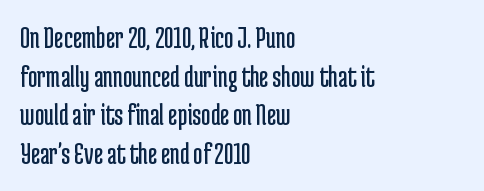
{"serif": "no", "italic": "no", "bold": "no", "weight": "regular", "width": "condensed", "stroke_contrast": "low", "x_height": "medium", "monospaced": "no", "underline": "no", "align": "left", "line_spacing_ratio": 1.21, "letter_spacing": "normal", "letter_spacing_em": 0.0, "glyph_px": 32}
